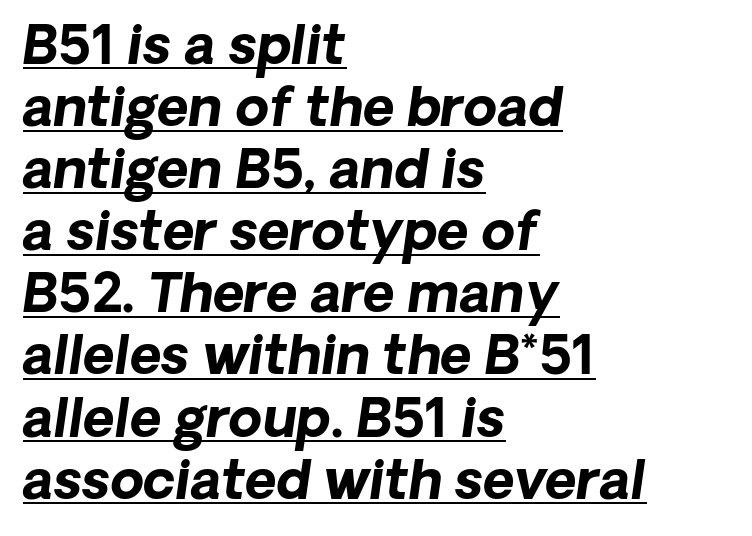
The image shows 54 px bold type, italic (leaning right); set left-aligned, tight line spacing (1.15x), normal letter spacing, underlined; low stroke contrast and a medium x-height.
